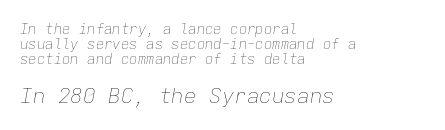
The image shows 21 px text type, italic (leaning right); set left-aligned, tight line spacing (1.08x), normal letter spacing, not underlined; the second (bottom) block is 1.5x larger.
